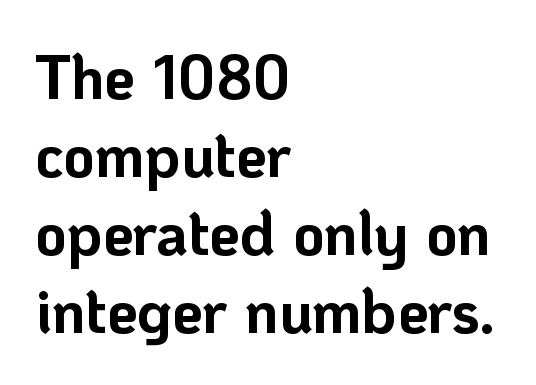
{"serif": "no", "italic": "no", "bold": "yes", "weight": "bold", "width": "normal", "stroke_contrast": "low", "x_height": "medium", "monospaced": "no", "underline": "no", "align": "left", "line_spacing": "normal", "line_spacing_ratio": 1.28, "letter_spacing": "normal", "letter_spacing_em": 0.0, "glyph_px": 61}
